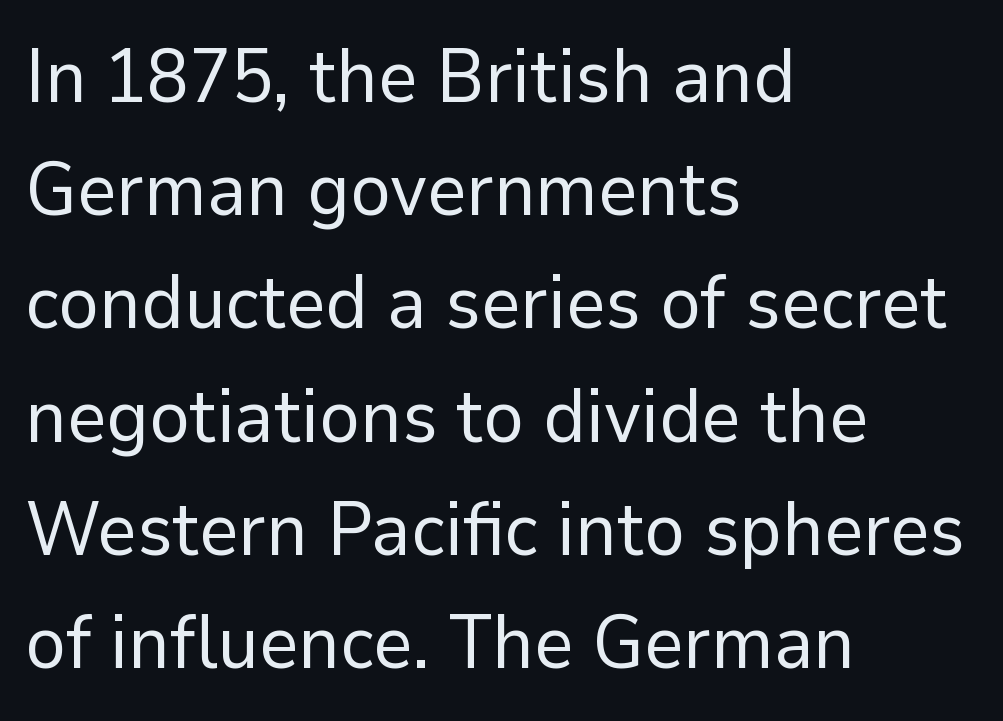
{"serif": "no", "italic": "no", "bold": "no", "weight": "regular", "width": "normal", "stroke_contrast": "low", "x_height": "medium", "monospaced": "no", "underline": "no", "align": "left", "line_spacing": "normal", "line_spacing_ratio": 1.49, "letter_spacing": "normal", "letter_spacing_em": 0.0, "glyph_px": 76}
